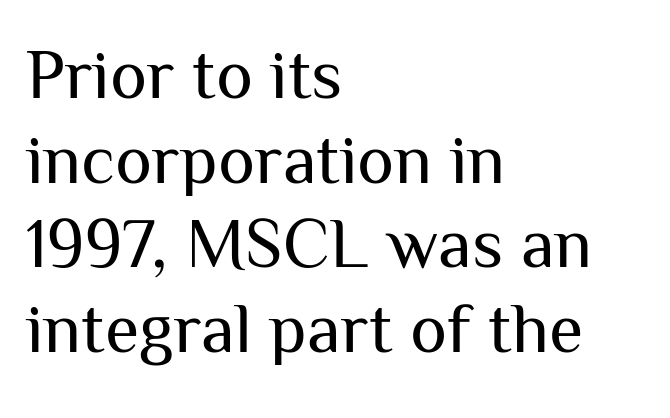
{"serif": "no", "italic": "no", "bold": "no", "weight": "regular", "width": "normal", "stroke_contrast": "medium", "x_height": "medium", "monospaced": "no", "underline": "no", "align": "left", "line_spacing_ratio": 1.21, "letter_spacing": "normal", "letter_spacing_em": 0.0, "glyph_px": 70}
